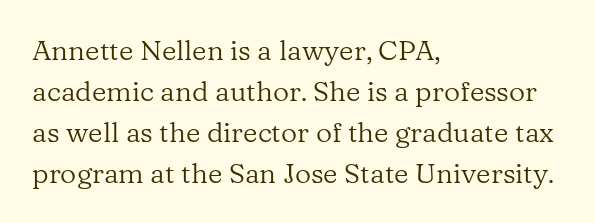
{"serif": "yes", "italic": "no", "bold": "no", "weight": "regular", "width": "normal", "stroke_contrast": "low", "x_height": "medium", "monospaced": "no", "underline": "no", "align": "left", "line_spacing": "normal", "line_spacing_ratio": 1.46, "letter_spacing": "normal", "letter_spacing_em": 0.0, "glyph_px": 28}
